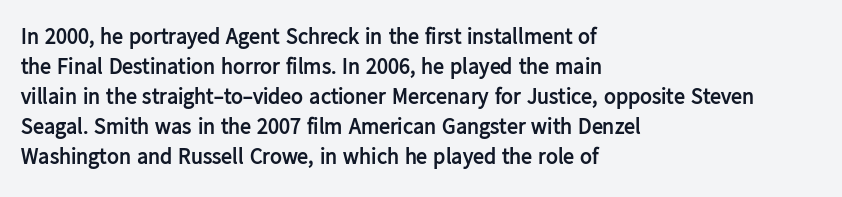
Q: Is the text bold? A: Yes.
Q: Is the text italic (slanted)? A: No, it is upright.
Q: Is the text underlined? A: No.
Q: How is the paragraph aligned? A: Left-aligned.
Q: Is the spacing between letters normal or unusually wide? A: Normal.
Q: Is the spacing between lines tight, normal or loose? A: Normal.
